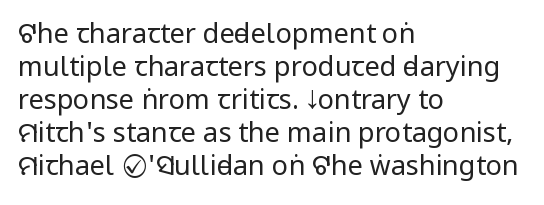
Q: Is the text bold? A: No.
Q: Is the text italic (slanted)? A: No, it is upright.
Q: Is the text underlined? A: No.
Q: How is the paragraph aligned? A: Left-aligned.
Q: Is the spacing between letters normal or unusually wide? A: Normal.
